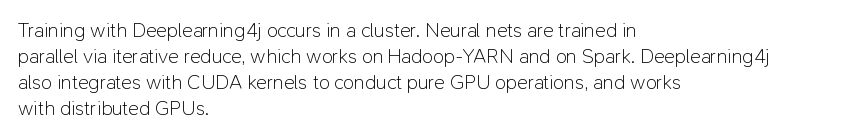
Where is the straight margin? On the left. This sample keeps an unexceptional amount of space between lines. The typesetting does not lean heavy: it is not bold. The gaps between neighbouring characters are ordinary and unremarkable. A clean baseline with only descenders dipping below it.
